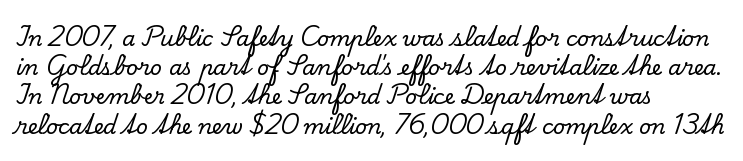
Q: Is the text italic (slanted)? A: Yes.
Q: Is the text underlined? A: No.
Q: How is the paragraph aligned? A: Left-aligned.
Q: Is the spacing between letters normal or unusually wide? A: Normal.
Q: Is the spacing between lines tight, normal or loose? A: Normal.
